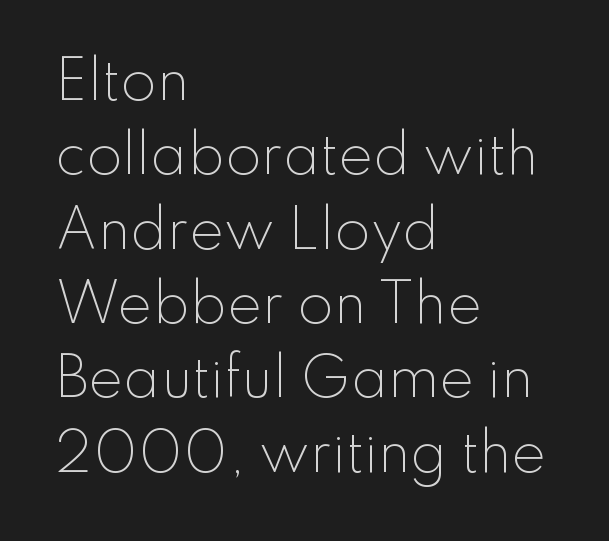
The image shows 52 px light sans-serif type, upright; set left-aligned, normal line spacing (1.43x), normal letter spacing, not underlined; low stroke contrast and a small x-height.
